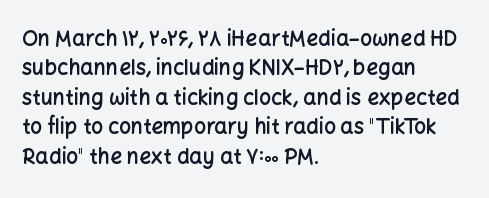
The space between consecutive lines is moderate. Its strokes are somewhat broadened, the hallmark of semibold type. Tracking value appears to be zero — textbook default spacing. These lines are set flush left with a ragged right edge. Underlining? Definitely not there. If you drew a line through each stem, it would be perfectly vertical.
